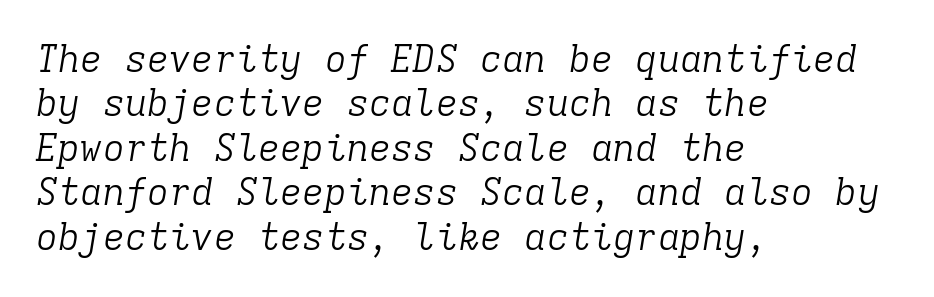
The image shows 37 px light serif type, italic (leaning right), monospaced; set left-aligned, line spacing 1.2x, normal letter spacing, not underlined; low stroke contrast and a medium x-height.
